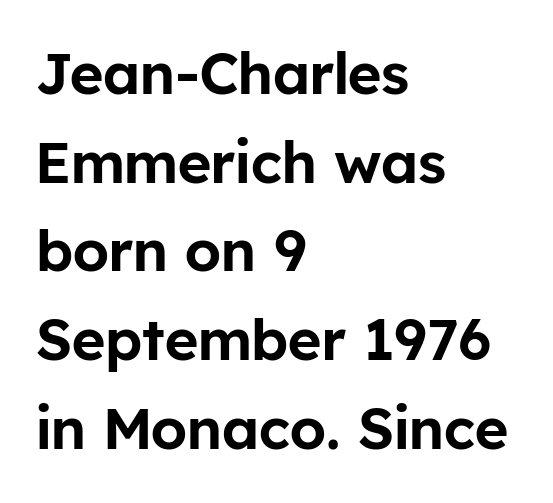
The image shows 58 px sans-serif type, upright; set left-aligned, normal line spacing (1.53x), normal letter spacing, not underlined; low stroke contrast and a medium x-height.
